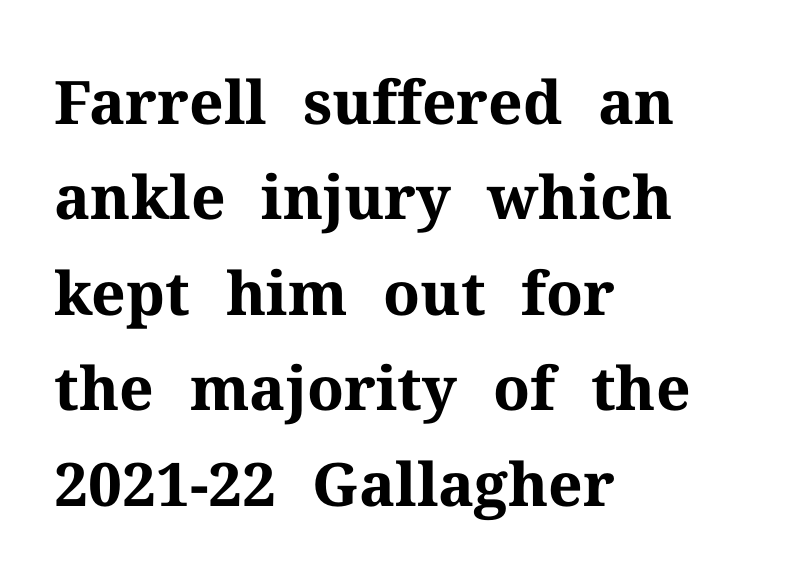
The image shows 60 px bold serif type, upright; set left-aligned, normal line spacing (1.59x), normal letter spacing, not underlined; medium stroke contrast and a medium x-height.
